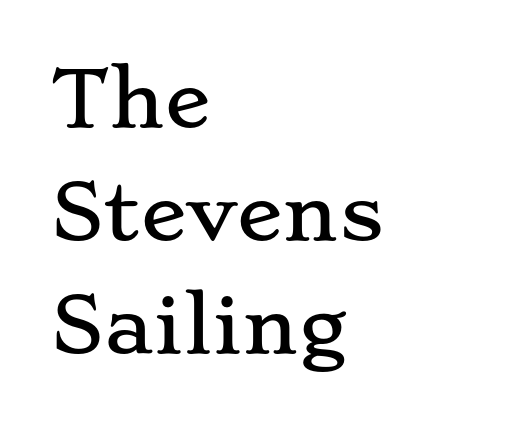
The image shows 76 px wide serif type, upright; set left-aligned, normal line spacing (1.49x), normal letter spacing, not underlined; low stroke contrast and a small x-height.
